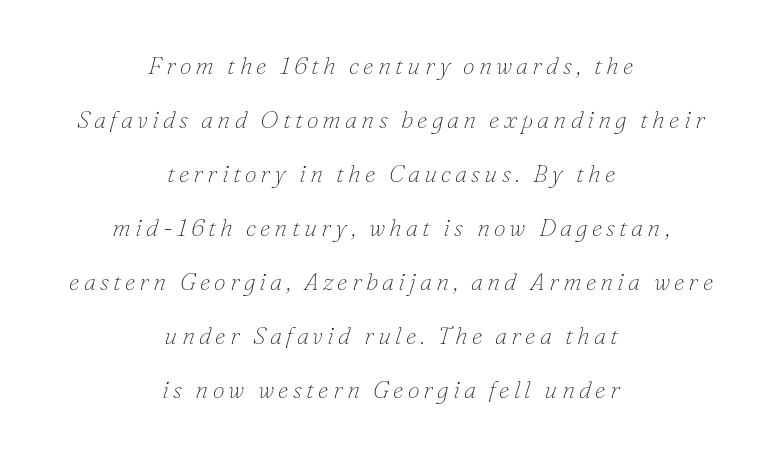
Horizontal alignment here is central, giving a formal, balanced look. Every character sits at an angle, as italics do. What's the leading like? Stretched, with rows far apart. Counters stay open thanks to moderate or lighter strokes. The zone under the glyphs is completely vacant.
